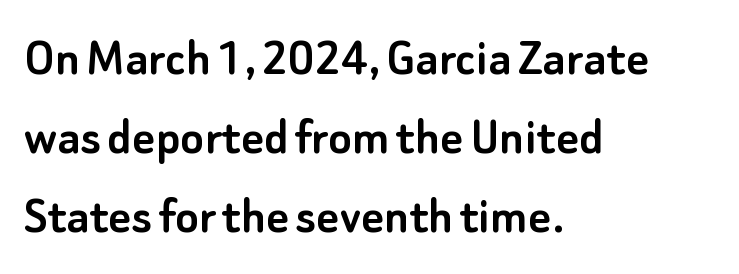
Q: Is the text italic (slanted)? A: No, it is upright.
Q: Is the typeface a serif or a sans-serif typeface? A: Sans-serif.
Q: Is the text underlined? A: No.
Q: How is the paragraph aligned? A: Left-aligned.
Q: Is the spacing between letters normal or unusually wide? A: Normal.
Q: Is the spacing between lines tight, normal or loose? A: Normal.
Q: Width (condensed, normal, or wide)? A: Normal.
Q: Stroke contrast? A: Low.
Q: x-height? A: Small.
Q: Monospaced? A: No.
